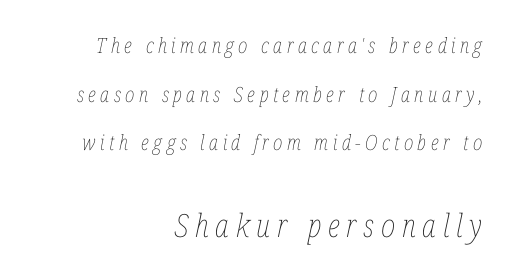
Q: Is the text bold? A: No.
Q: Is the text italic (slanted)? A: Yes, it leans right by about 12 degrees.
Q: Is the text underlined? A: No.
Q: How is the paragraph aligned? A: Right-aligned.
Q: Is the spacing between letters normal or unusually wide? A: Unusually wide.
Q: Is the spacing between lines tight, normal or loose? A: Loose.
Q: Which block of text is set in a larger size, the first (top) or the second (bottom)? A: The second (bottom) one.
Q: Width (condensed, normal, or wide)? A: Condensed.
Q: Stroke contrast? A: Low.
Q: x-height? A: Medium.
Q: Monospaced? A: No.
